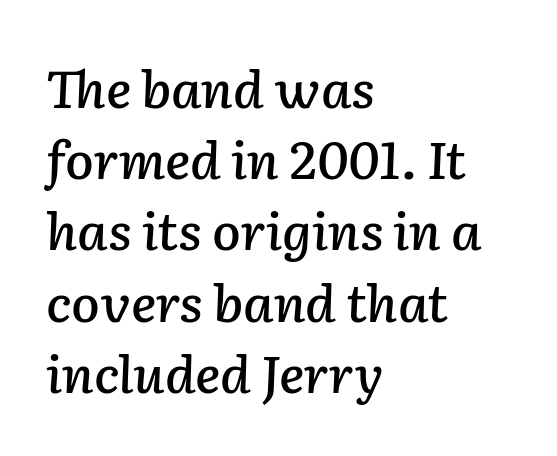
Q: Is the text italic (slanted)? A: Yes, it leans right by about 2 degrees.
Q: Is the text underlined? A: No.
Q: How is the paragraph aligned? A: Left-aligned.
Q: Is the spacing between letters normal or unusually wide? A: Normal.
Q: Is the spacing between lines tight, normal or loose? A: Normal.
Q: Width (condensed, normal, or wide)? A: Normal.
Q: Stroke contrast? A: Low.
Q: x-height? A: Medium.
Q: Monospaced? A: No.
